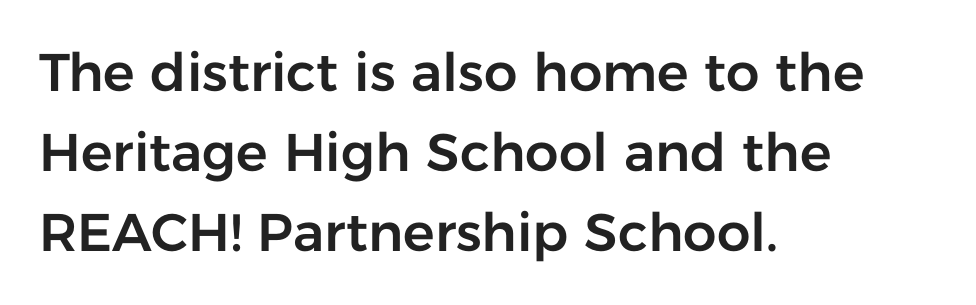
The image shows 53 px sans-serif type, upright; set left-aligned, normal line spacing (1.51x), normal letter spacing, not underlined; low stroke contrast and a medium x-height.
